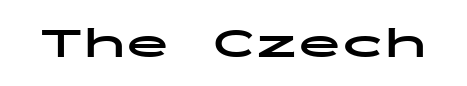
Q: Is the text bold? A: Yes.
Q: Is the text italic (slanted)? A: No, it is upright.
Q: Is the typeface a serif or a sans-serif typeface? A: Sans-serif.
Q: Is the text underlined? A: No.
Q: Is the spacing between letters normal or unusually wide? A: Normal.
Q: Width (condensed, normal, or wide)? A: Wide.
Q: Stroke contrast? A: Low.
Q: x-height? A: Medium.
Q: Monospaced? A: Yes.
